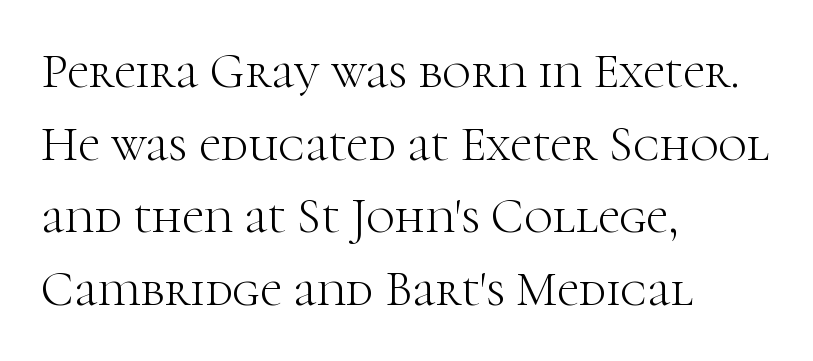
Q: Is the text bold? A: No.
Q: Is the text italic (slanted)? A: No, it is upright.
Q: Is the typeface a serif or a sans-serif typeface? A: Serif.
Q: Is the text underlined? A: No.
Q: How is the paragraph aligned? A: Left-aligned.
Q: Is the spacing between letters normal or unusually wide? A: Normal.
Q: Is the spacing between lines tight, normal or loose? A: Normal.
Q: Width (condensed, normal, or wide)? A: Normal.
Q: Stroke contrast? A: High.
Q: x-height? A: Medium.
Q: Monospaced? A: No.
